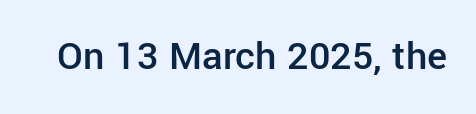
The typesetting leans somewhat heavy: a semibold. How are the letters spaced? Ordinarily, with no added tracking. These lines are rendered in a variable-pitch font. The gap between lines stays unmarked. Does the type have serifs? No, each stem ends abruptly.
